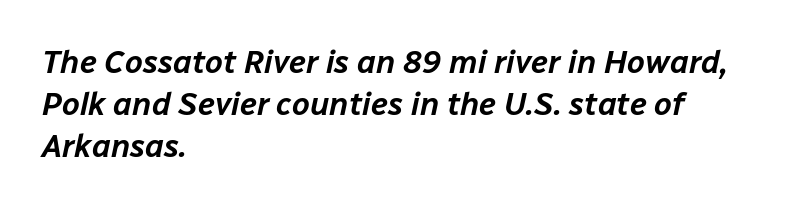
Q: Is the text italic (slanted)? A: Yes, it leans right by about 12 degrees.
Q: Is the text underlined? A: No.
Q: How is the paragraph aligned? A: Left-aligned.
Q: Is the spacing between letters normal or unusually wide? A: Normal.
Q: Is the spacing between lines tight, normal or loose? A: Normal.
Q: Width (condensed, normal, or wide)? A: Normal.
Q: Stroke contrast? A: Low.
Q: x-height? A: Medium.
Q: Monospaced? A: No.
